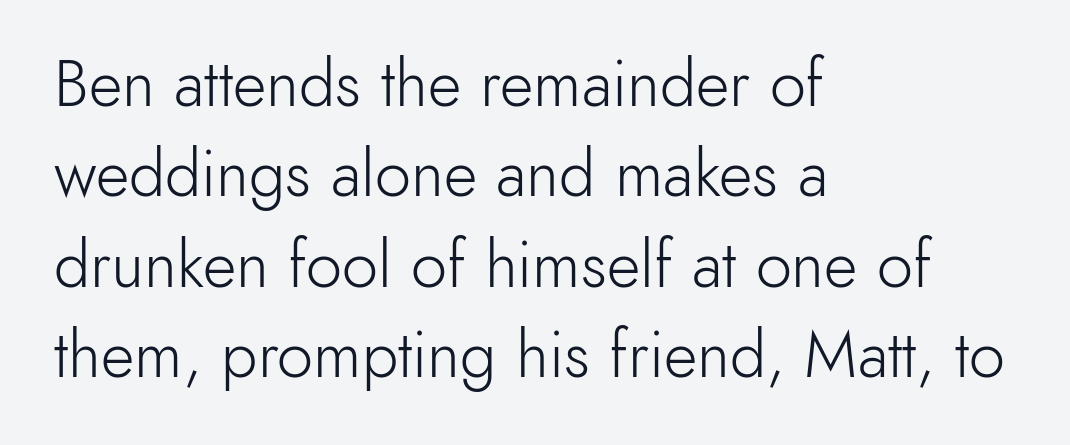
Does the lettering tilt? It doesn't — this is upright. Caption: face not bold, strokes unweighted. The font family rendered here belongs to the sans-serif group. Whoever set this chose a conventional vertical rhythm. Caption: standard tracking, unaltered. Think of a printed novel: that variable character pitch is what you see here.
